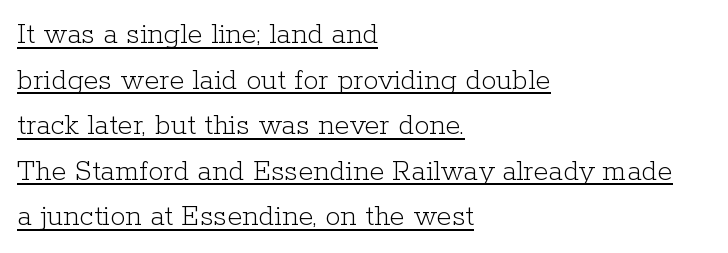
The image shows 31 px light serif type, upright; set left-aligned, normal line spacing (1.47x), normal letter spacing, underlined; low stroke contrast and a medium x-height.
